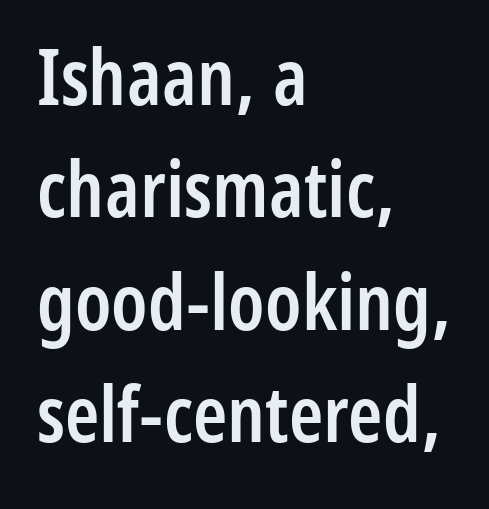
Q: Is the text bold? A: Semi-bold.
Q: Is the text italic (slanted)? A: No, it is upright.
Q: Is the typeface a serif or a sans-serif typeface? A: Sans-serif.
Q: Is the text underlined? A: No.
Q: How is the paragraph aligned? A: Left-aligned.
Q: Is the spacing between letters normal or unusually wide? A: Normal.
Q: Is the spacing between lines tight, normal or loose? A: Normal.
Q: Width (condensed, normal, or wide)? A: Condensed.
Q: Stroke contrast? A: Low.
Q: x-height? A: Medium.
Q: Monospaced? A: No.
